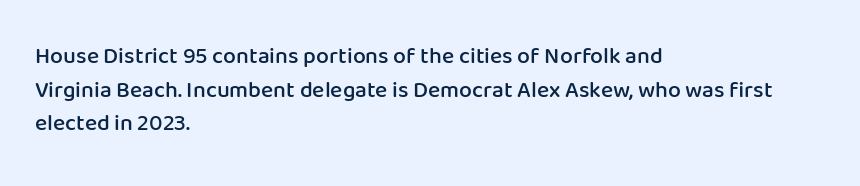
{"italic": "no", "bold": "semi", "underline": "no", "align": "left", "line_spacing": "normal", "line_spacing_ratio": 1.46, "letter_spacing": "normal", "letter_spacing_em": 0.0, "glyph_px": 23}
